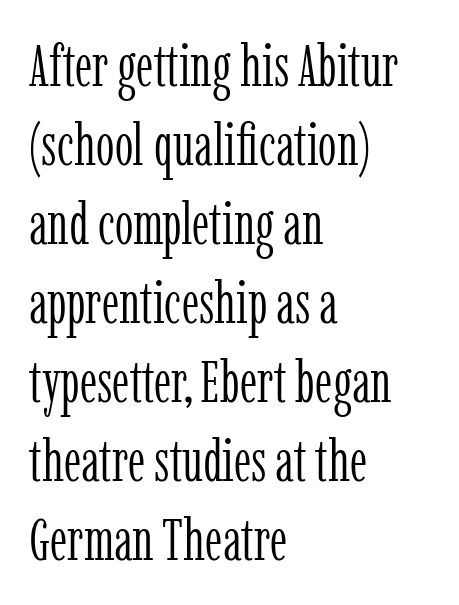
Descender tails drop into unmarked territory. Varying glyph widths throughout — classic text-font behaviour. Casual observation: everything's shoved over to the left. This is the regular roman posture of the typeface. Honestly, the letter spacing is just normal — you wouldn't notice it. Heaviness? Minimal to ordinary, like unemphasized prose.
